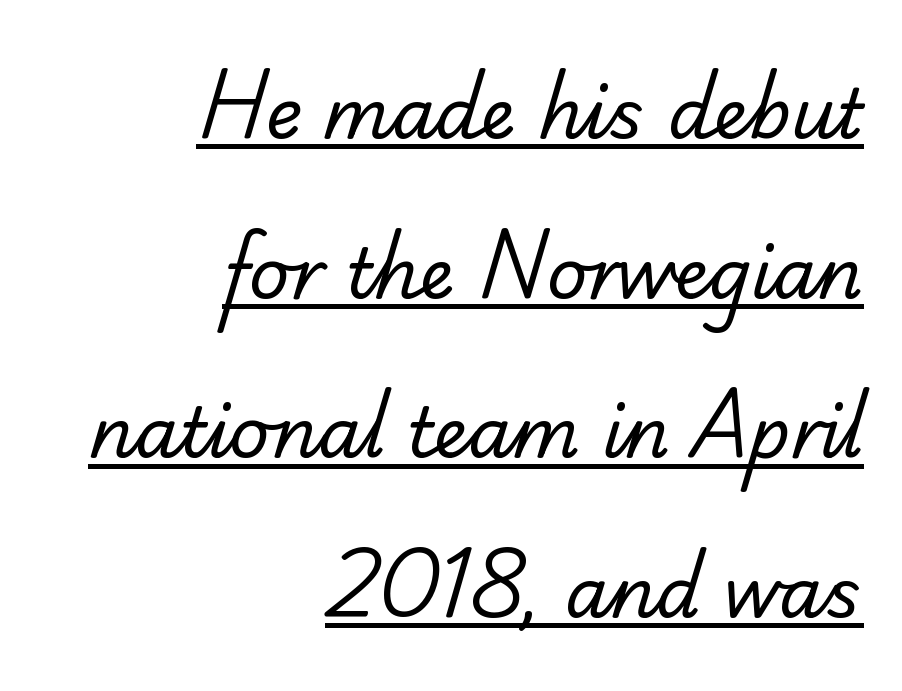
The image shows 70 px regular-weight serif type; set right-aligned, loose line spacing (2.28x), normal letter spacing, underlined; low stroke contrast and a small x-height.
